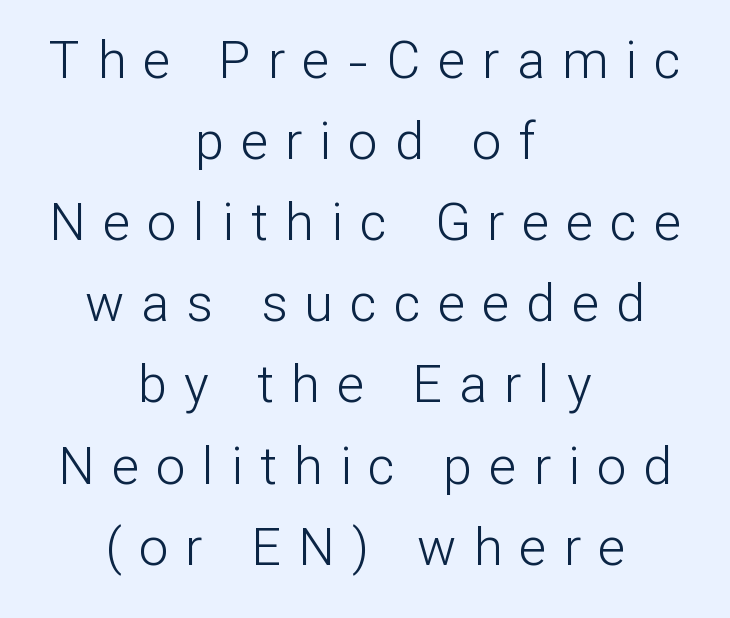
The image shows 52 px light sans-serif type, upright; set centered, normal line spacing (1.56x), unusually wide letter spacing (+0.33 em), not underlined; low stroke contrast and a medium x-height.
